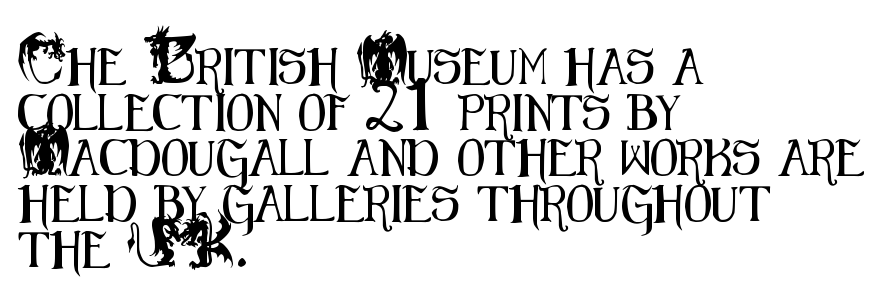
The image shows 36 px condensed sans-serif type, upright; set left-aligned, normal line spacing (1.27x), normal letter spacing, not underlined; medium stroke contrast and a small x-height.
